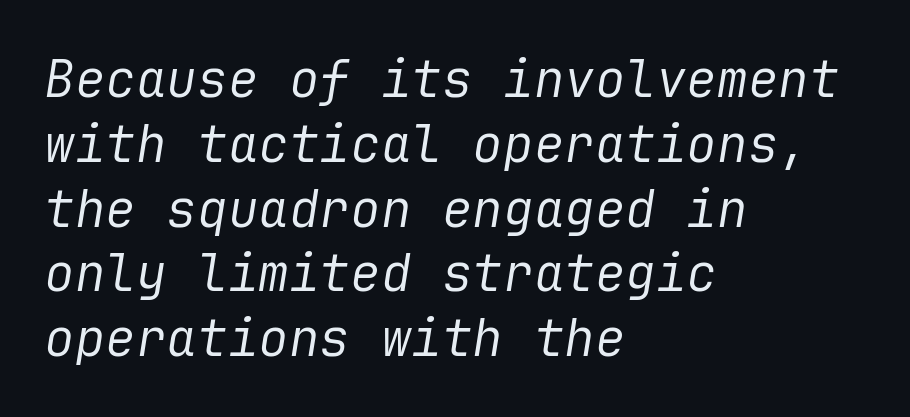
The gap between lines stays unmarked. These glyphs show unthickened strokes, regular width or finer. Line beginnings align vertically; line endings do not. One glance says typical: line gaps are just what's usual.
